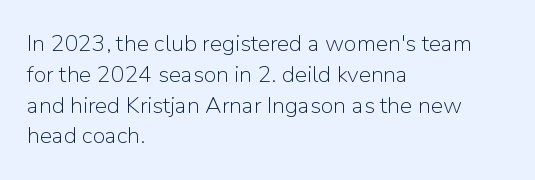
Q: Is the text bold? A: No.
Q: Is the text italic (slanted)? A: No, it is upright.
Q: Is the text underlined? A: No.
Q: How is the paragraph aligned? A: Left-aligned.
Q: Is the spacing between letters normal or unusually wide? A: Normal.
Q: Is the spacing between lines tight, normal or loose? A: Normal.
